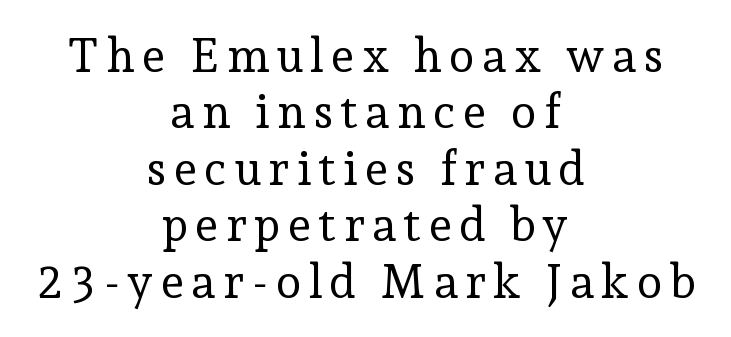
{"serif": "yes", "italic": "no", "bold": "no", "weight": "regular", "width": "normal", "stroke_contrast": "low", "x_height": "medium", "monospaced": "no", "underline": "no", "align": "center", "line_spacing_ratio": 1.2, "glyph_px": 47}
